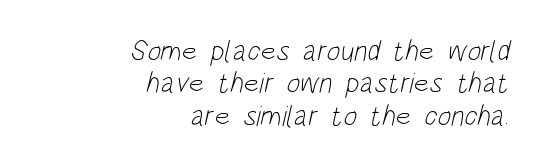
Q: Is the text bold? A: No.
Q: Is the typeface a serif or a sans-serif typeface? A: Sans-serif.
Q: Is the text underlined? A: No.
Q: How is the paragraph aligned? A: Right-aligned.
Q: Is the spacing between letters normal or unusually wide? A: Normal.
Q: Is the spacing between lines tight, normal or loose? A: Tight.
Q: Width (condensed, normal, or wide)? A: Condensed.
Q: Stroke contrast? A: Low.
Q: x-height? A: Large.
Q: Monospaced? A: No.
